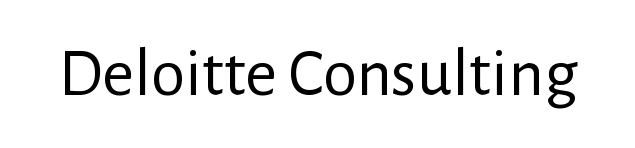
Bold? No — there's no thickening of the strokes. Words appear dense and cohesive because spacing is normal. Type without underlining. Nothing sits at the stroke ends, so this counts as sans-serif. This is the regular roman posture of the typeface. Think of a printed novel: that variable character pitch is what you see here.
